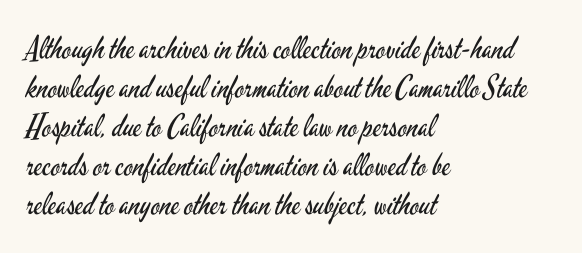
{"serif": "no", "bold": "no", "weight": "regular", "width": "condensed", "stroke_contrast": "low", "x_height": "small", "monospaced": "no", "underline": "no", "align": "left", "line_spacing": "normal", "line_spacing_ratio": 1.26, "letter_spacing": "normal", "letter_spacing_em": 0.0, "glyph_px": 31}
